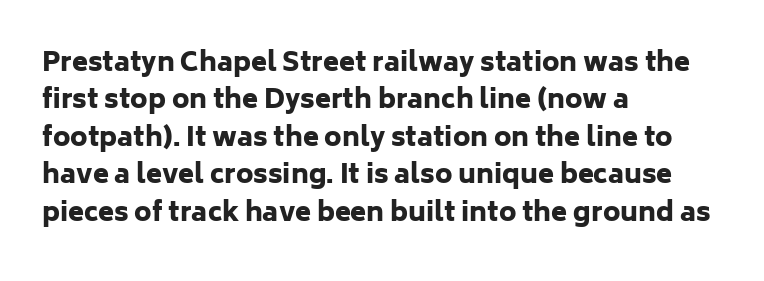
Q: Is the text bold? A: Yes.
Q: Is the text italic (slanted)? A: No, it is upright.
Q: Is the text underlined? A: No.
Q: How is the paragraph aligned? A: Left-aligned.
Q: Is the spacing between letters normal or unusually wide? A: Normal.
Q: Is the spacing between lines tight, normal or loose? A: Normal.
